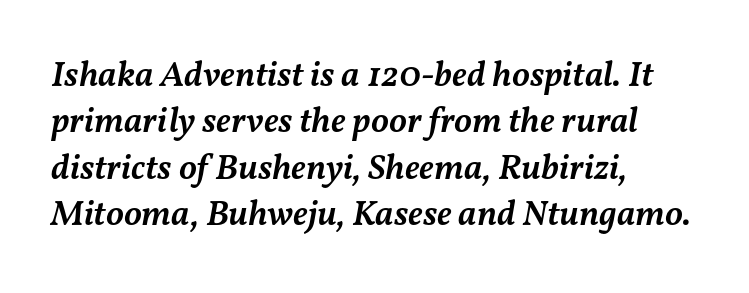
Q: Is the text bold? A: Semi-bold.
Q: Is the text italic (slanted)? A: Yes, it leans right by about 11 degrees.
Q: Is the text underlined? A: No.
Q: How is the paragraph aligned? A: Left-aligned.
Q: Is the spacing between letters normal or unusually wide? A: Normal.
Q: Is the spacing between lines tight, normal or loose? A: Normal.
Q: Width (condensed, normal, or wide)? A: Normal.
Q: Stroke contrast? A: Medium.
Q: x-height? A: Medium.
Q: Monospaced? A: No.
